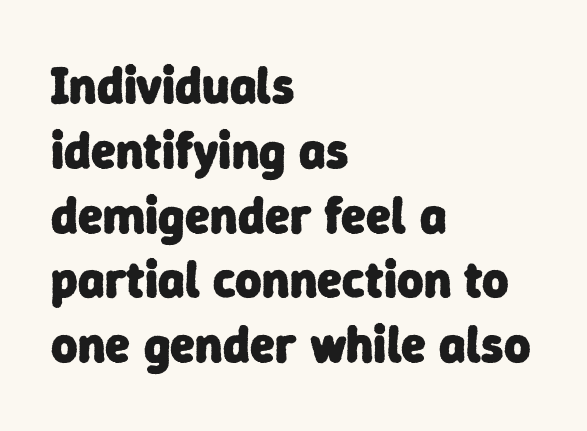
Q: Is the text bold? A: Yes.
Q: Is the typeface a serif or a sans-serif typeface? A: Sans-serif.
Q: Is the text underlined? A: No.
Q: How is the paragraph aligned? A: Left-aligned.
Q: Is the spacing between letters normal or unusually wide? A: Normal.
Q: Is the spacing between lines tight, normal or loose? A: Normal.
Q: Width (condensed, normal, or wide)? A: Normal.
Q: Stroke contrast? A: Low.
Q: x-height? A: Medium.
Q: Monospaced? A: No.
